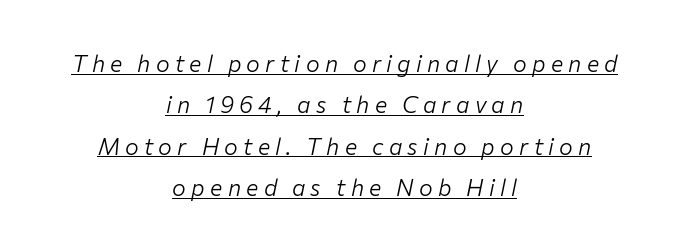
The paragraph shown floats in the horizontal middle. This is underlined copy, the kind a proofreader might mark for attention. When letters slant like this, we call the style italic. The tracking reads as deliberately expanded to a designer's eye. The strokes are not fattened; the text isn't bold.
